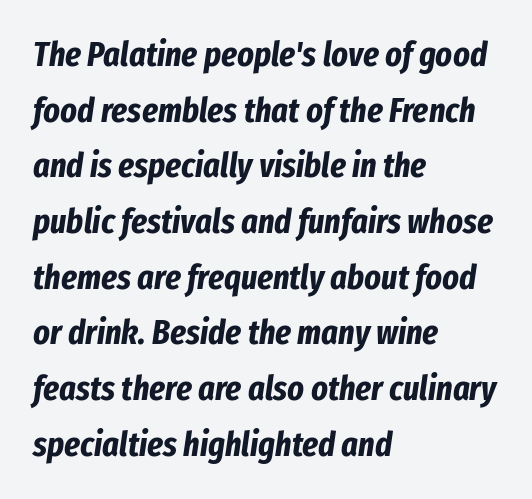
Q: Is the text bold? A: Yes.
Q: Is the text italic (slanted)? A: Yes, it leans right by about 8 degrees.
Q: Is the text underlined? A: No.
Q: How is the paragraph aligned? A: Left-aligned.
Q: Is the spacing between letters normal or unusually wide? A: Normal.
Q: Is the spacing between lines tight, normal or loose? A: Normal.
Q: Width (condensed, normal, or wide)? A: Condensed.
Q: Stroke contrast? A: Low.
Q: x-height? A: Medium.
Q: Monospaced? A: No.
